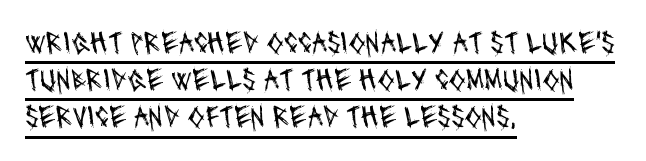
{"serif": "no", "bold": "no", "weight": "regular", "width": "condensed", "stroke_contrast": "medium", "x_height": "large", "monospaced": "no", "underline": "yes", "align": "left", "line_spacing_ratio": 1.2, "letter_spacing": "normal", "letter_spacing_em": 0.0, "glyph_px": 31}
